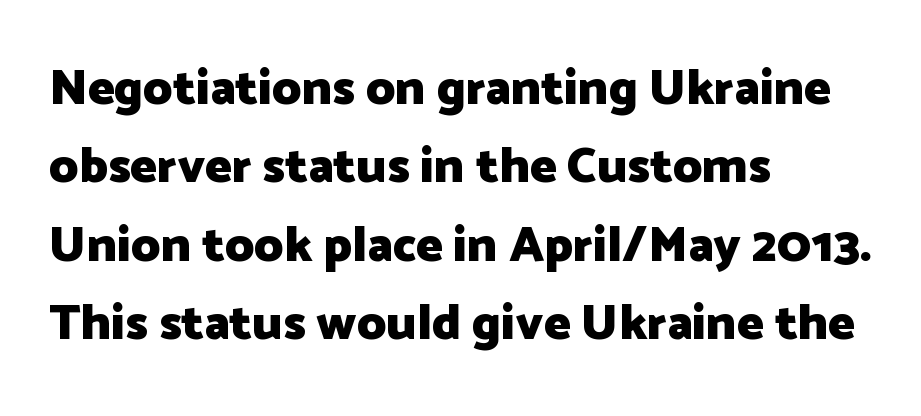
Glyph-to-glyph distance matches everyday printed text. The designer went with a sans here, leaving each stem footless. The letters advance in unequal steps, a hallmark of proportional type. Letters rest on an invisible, unmarked baseline. Summary of vertical rhythm: regular, with standard interline spacing.
